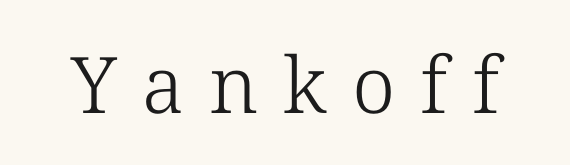
The image shows 78 px light serif type, upright; set unusually wide letter spacing (+0.32 em), not underlined; low stroke contrast and a medium x-height.
